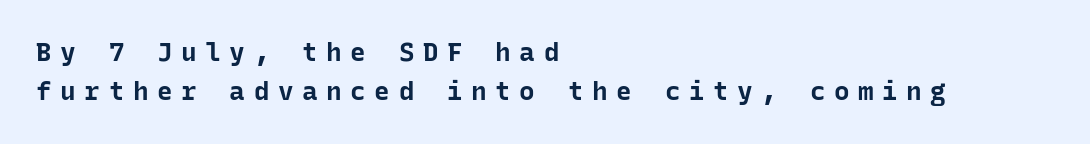
{"italic": "no", "bold": "yes", "underline": "no", "align": "left", "line_spacing": "normal", "line_spacing_ratio": 1.51, "letter_spacing": "wide", "letter_spacing_em": 0.33, "glyph_px": 26}
